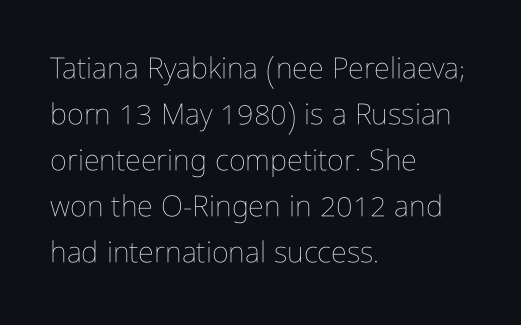
Q: Is the text bold? A: No.
Q: Is the text italic (slanted)? A: No, it is upright.
Q: Is the text underlined? A: No.
Q: How is the paragraph aligned? A: Left-aligned.
Q: Is the spacing between letters normal or unusually wide? A: Normal.
Q: Is the spacing between lines tight, normal or loose? A: Normal.
Q: Width (condensed, normal, or wide)? A: Condensed.
Q: Stroke contrast? A: Low.
Q: x-height? A: Medium.
Q: Monospaced? A: No.
